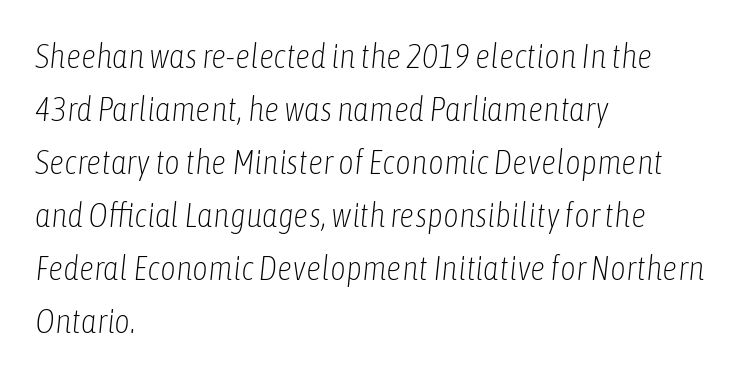
The image shows 34 px light, condensed type, italic (leaning right); set left-aligned, normal line spacing (1.56x), normal letter spacing, not underlined; low stroke contrast and a medium x-height.
